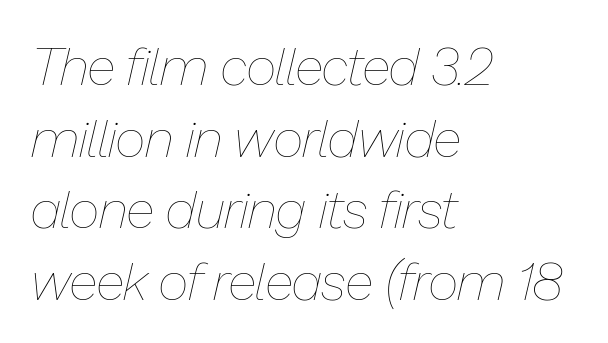
{"italic": "yes", "lean": "right", "slant_degrees": 13, "bold": "no", "weight": "thin", "width": "normal", "stroke_contrast": "low", "x_height": "medium", "monospaced": "no", "underline": "no", "align": "left", "line_spacing": "normal", "line_spacing_ratio": 1.35, "letter_spacing": "normal", "letter_spacing_em": 0.0, "glyph_px": 53}
